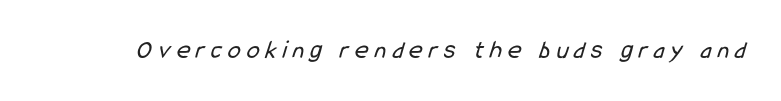
Q: Is the text bold? A: No.
Q: Is the text underlined? A: No.
Q: Is the spacing between letters normal or unusually wide? A: Unusually wide.
